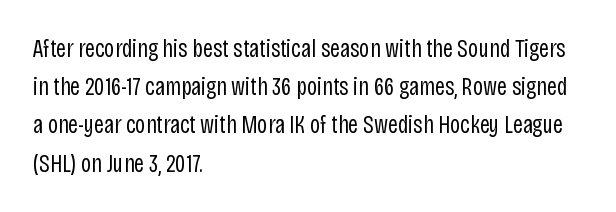
Q: Is the text bold? A: No.
Q: Is the text italic (slanted)? A: No, it is upright.
Q: Is the text underlined? A: No.
Q: How is the paragraph aligned? A: Left-aligned.
Q: Is the spacing between letters normal or unusually wide? A: Normal.
Q: Is the spacing between lines tight, normal or loose? A: Normal.
